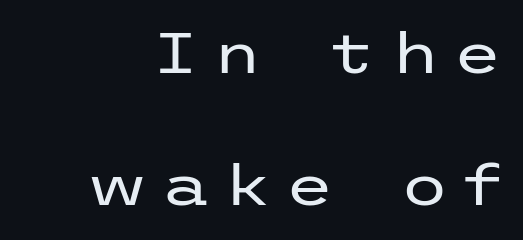
The image shows 56 px regular-weight, wide sans-serif type, upright; set loose line spacing (2.36x), unusually wide letter spacing (+0.24 em), not underlined; low stroke contrast and a medium x-height.
